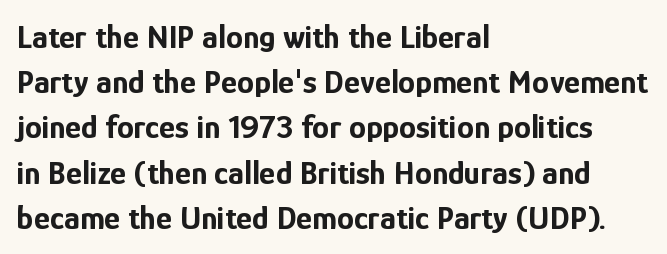
Caption: multi-line text, flush left, ragged right. The gap between lines stays unmarked. Baseline-to-baseline distance is the conventional proportion of letter height. The type is set solid horizontally, with unmodified tracking. Font category for this specimen: sans-serif. These words are printed bold, with thick strokes throughout.
